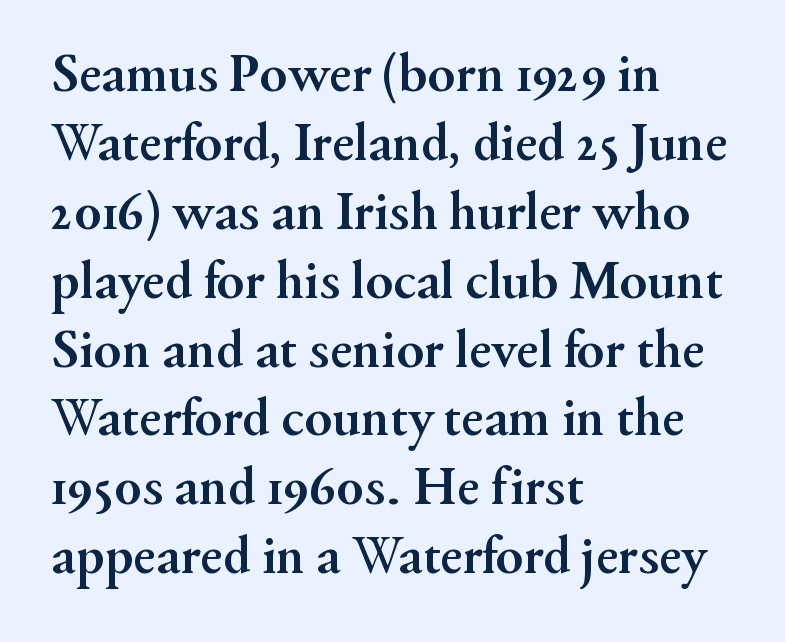
{"serif": "yes", "italic": "no", "bold": "yes", "weight": "semibold", "width": "normal", "stroke_contrast": "medium", "x_height": "small", "monospaced": "no", "underline": "no", "align": "left", "line_spacing_ratio": 1.23, "letter_spacing": "normal", "letter_spacing_em": 0.0, "glyph_px": 56}
